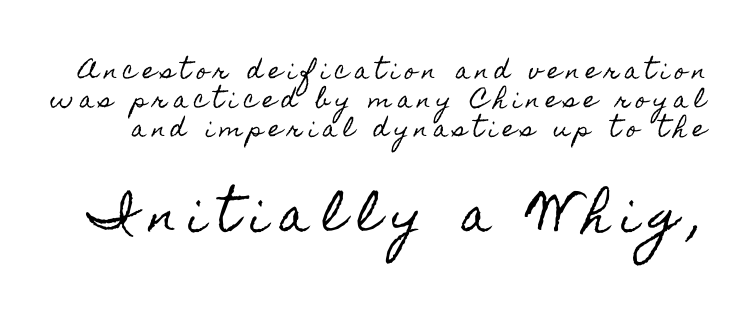
Q: Is the text italic (slanted)? A: Yes.
Q: Is the text underlined? A: No.
Q: Is the spacing between letters normal or unusually wide? A: Unusually wide.
Q: Is the spacing between lines tight, normal or loose? A: Normal.
Q: Which block of text is set in a larger size, the first (top) or the second (bottom)? A: The second (bottom) one.
Q: Width (condensed, normal, or wide)? A: Condensed.
Q: x-height? A: Small.
Q: Monospaced? A: No.
